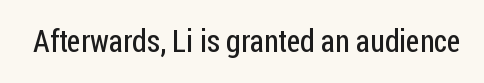
{"serif": "no", "italic": "no", "bold": "no", "weight": "regular", "width": "condensed", "stroke_contrast": "low", "x_height": "medium", "monospaced": "no", "underline": "no", "letter_spacing": "normal", "letter_spacing_em": 0.0, "glyph_px": 31}
